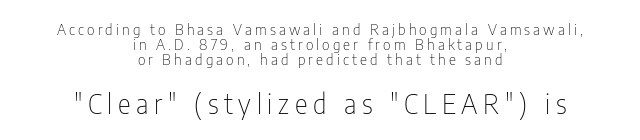
A typesetter would call this leading minimal, almost set solid. The lettering stays uniformly vertical, giving the passage a roman look. Words appear elongated and porous because spacing is wide. The font sits on the lighter half of the weight spectrum, regular included. Anything drawn beneath the words? Only blank space.
